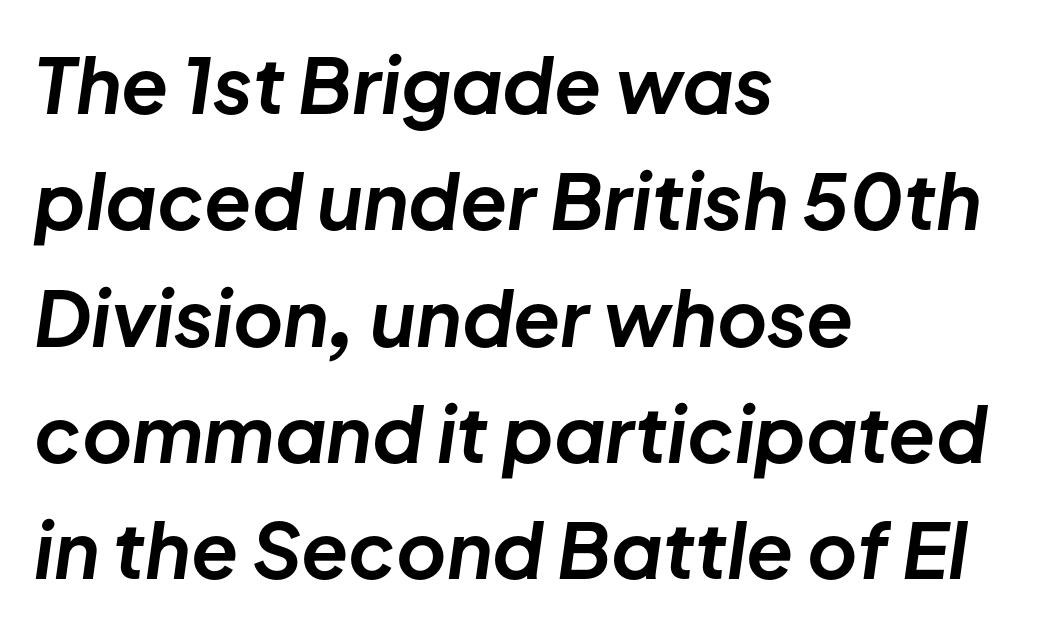
Q: Is the text bold? A: Yes.
Q: Is the text italic (slanted)? A: Yes, it leans right by about 8 degrees.
Q: Is the text underlined? A: No.
Q: How is the paragraph aligned? A: Left-aligned.
Q: Is the spacing between letters normal or unusually wide? A: Normal.
Q: Is the spacing between lines tight, normal or loose? A: Normal.
Q: Width (condensed, normal, or wide)? A: Normal.
Q: Stroke contrast? A: Low.
Q: x-height? A: Medium.
Q: Monospaced? A: No.
